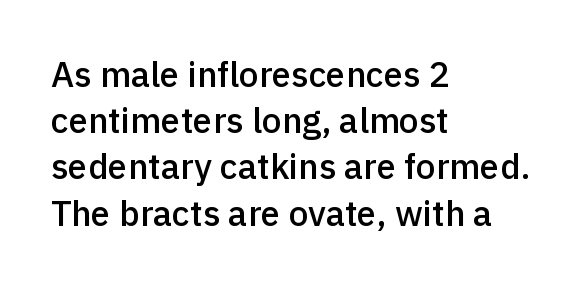
The image shows 35 px semibold sans-serif type, upright; set left-aligned, normal line spacing (1.32x), normal letter spacing, not underlined; a medium x-height.
